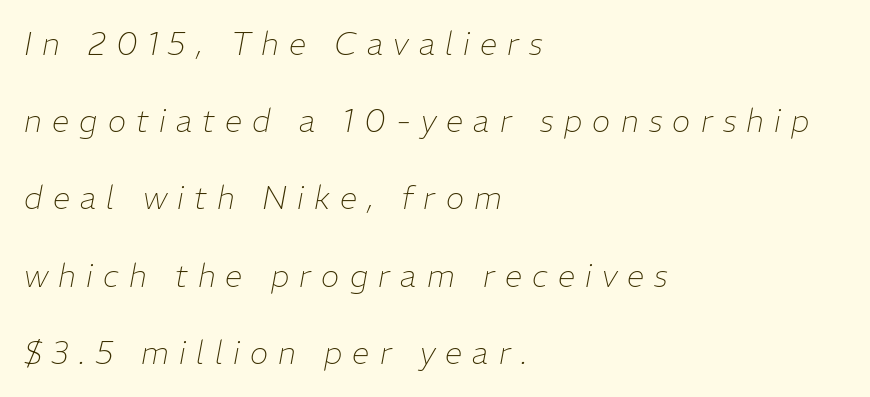
If you measured baseline to baseline, you'd find a long distance. Descenders hang freely into open space. The face used here is proportionally spaced, like ordinary book or web type. Substantial extra tracking has been applied to these lines.
